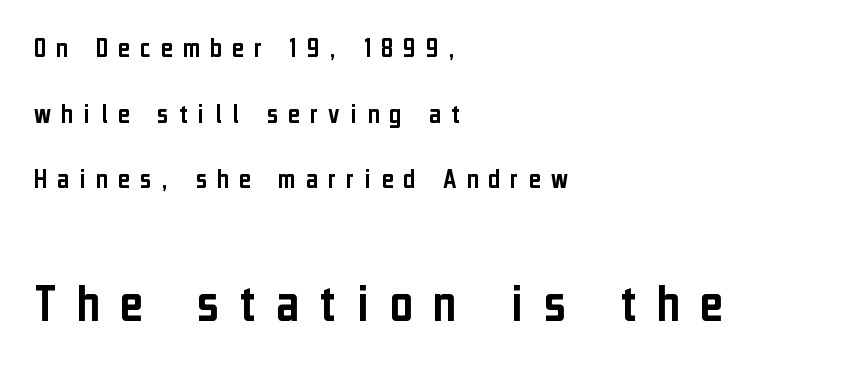
The image shows 55 px condensed sans-serif type, upright; set left-aligned, loose line spacing (2.34x), unusually wide letter spacing (+0.37 em), not underlined; the second (bottom) block is 1.96x larger; low stroke contrast and a medium x-height.
